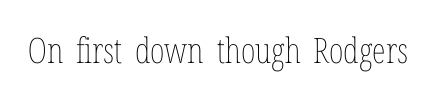
Q: Is the text bold? A: No.
Q: Is the text italic (slanted)? A: No, it is upright.
Q: Is the text underlined? A: No.
Q: Is the spacing between letters normal or unusually wide? A: Normal.
Q: Width (condensed, normal, or wide)? A: Condensed.
Q: Stroke contrast? A: Low.
Q: x-height? A: Medium.
Q: Monospaced? A: No.
